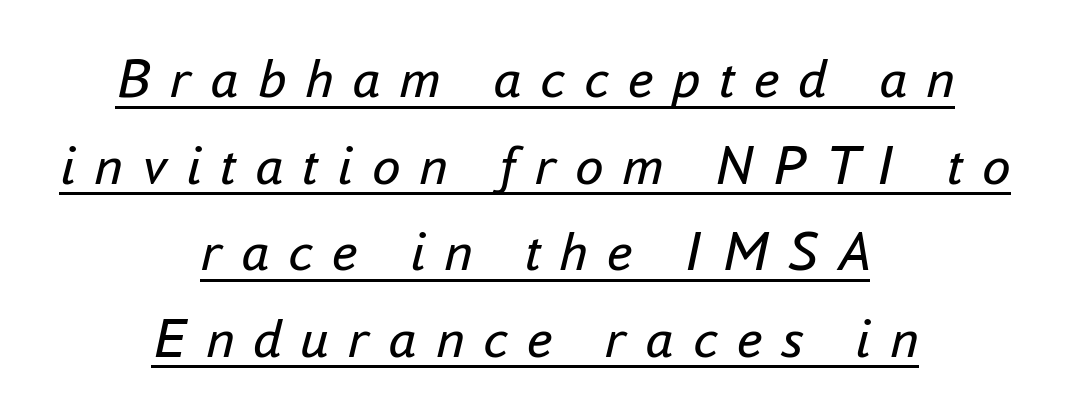
Q: Is the text bold? A: No.
Q: Is the text italic (slanted)? A: Yes, it leans right by about 16 degrees.
Q: Is the text underlined? A: Yes.
Q: How is the paragraph aligned? A: Centered.
Q: Is the spacing between letters normal or unusually wide? A: Unusually wide.
Q: Is the spacing between lines tight, normal or loose? A: Normal.
Q: Width (condensed, normal, or wide)? A: Normal.
Q: Stroke contrast? A: Low.
Q: x-height? A: Small.
Q: Monospaced? A: No.
